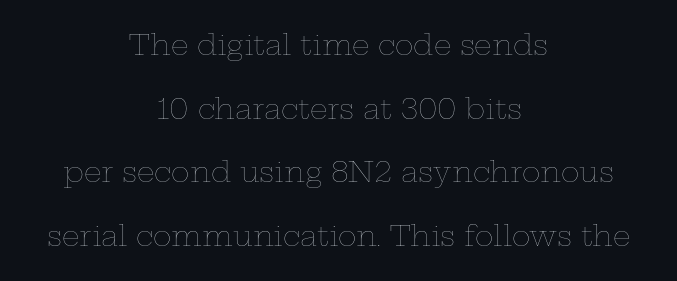
{"italic": "no", "bold": "no", "weight": "thin", "width": "wide", "stroke_contrast": "low", "x_height": "medium", "monospaced": "no", "underline": "no", "align": "center", "line_spacing": "loose", "line_spacing_ratio": 2.27, "letter_spacing": "normal", "letter_spacing_em": 0.0, "glyph_px": 28}
